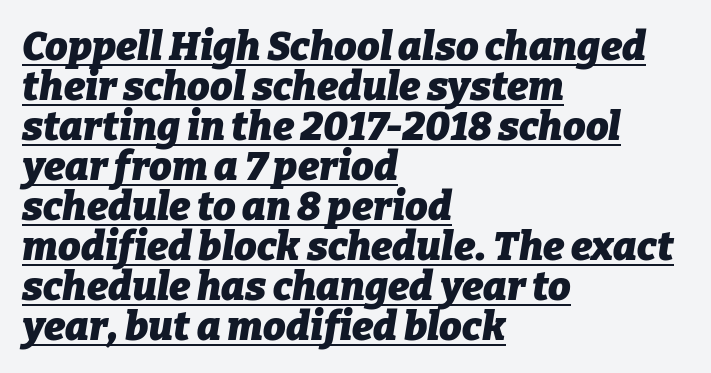
The image shows 40 px heavy type, italic (leaning right); set left-aligned, tight line spacing (1.0x), normal letter spacing, underlined; low stroke contrast and a medium x-height.
